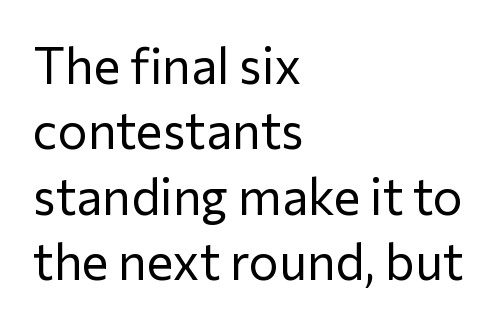
No italicization has been applied; the sample stays upright. Has an underline been added? It has not. The designer left line spacing at the default. Look at the bottom of the vertical strokes: they stop flat, with no serifs. Does extra space separate the letters? No, they use regular spacing. Proportional: the letters do not fall into vertical columns.
